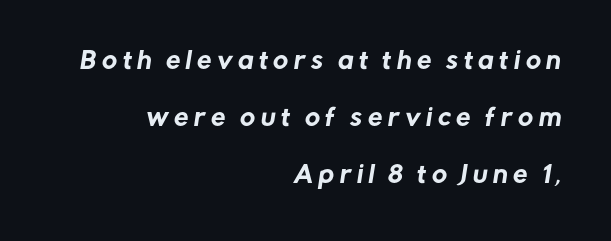
Q: Is the text underlined? A: No.
Q: How is the paragraph aligned? A: Right-aligned.
Q: Is the spacing between letters normal or unusually wide? A: Unusually wide.
Q: Is the spacing between lines tight, normal or loose? A: Loose.
